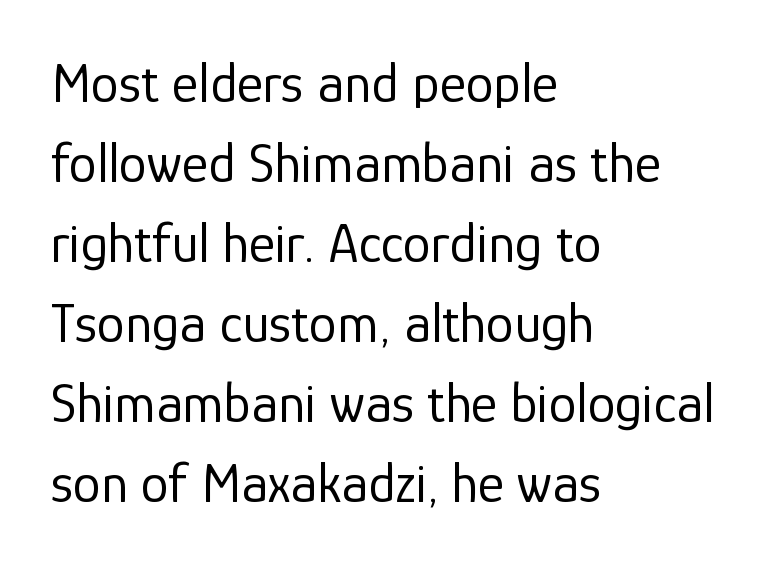
You could not count columns in this text — the font is proportionally spaced. The space directly below the letters is spotless. Each line starts at the same left margin while the right side varies. Posture: straight, roman, zero tilt. Short note: letters normally spaced. Type style note: lacks serifs.
